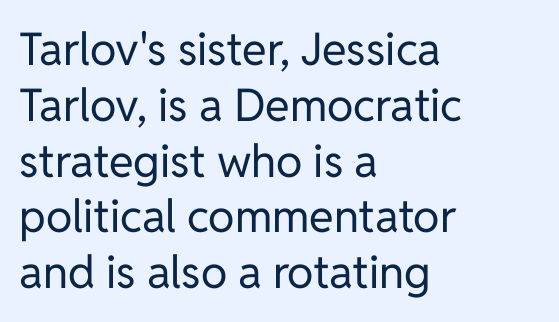
The image shows 45 px regular-weight sans-serif type, upright; set left-aligned, line spacing 1.24x, normal letter spacing, not underlined; low stroke contrast and a medium x-height.
